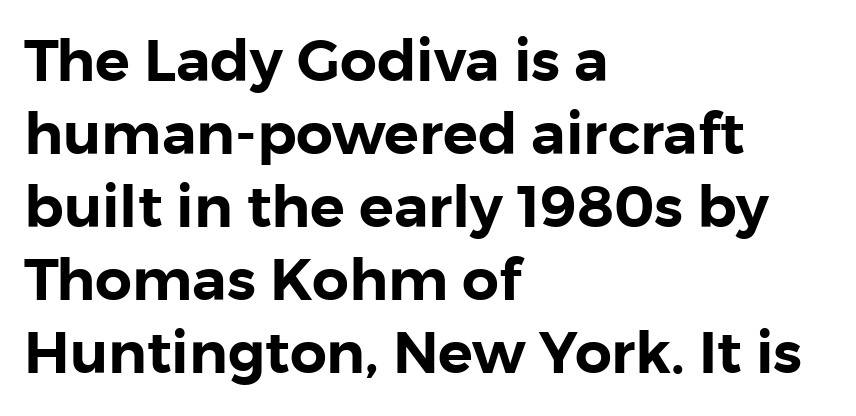
{"serif": "no", "italic": "no", "width": "normal", "stroke_contrast": "low", "x_height": "medium", "monospaced": "no", "underline": "no", "align": "left", "line_spacing": "normal", "line_spacing_ratio": 1.26, "letter_spacing": "normal", "letter_spacing_em": 0.0, "glyph_px": 58}
